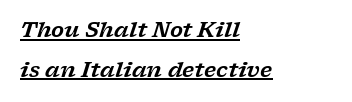
{"italic": "yes", "lean": "right", "slant_degrees": 17, "underline": "yes", "align": "left", "line_spacing_ratio": 1.89, "letter_spacing": "normal", "letter_spacing_em": 0.0, "glyph_px": 21}
